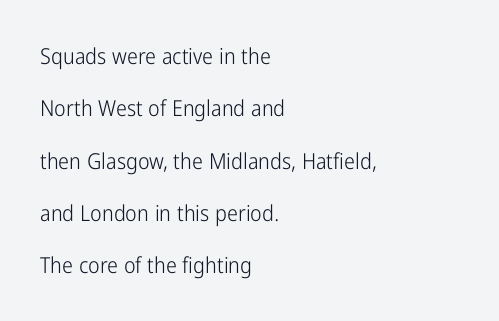
The image shows 22 px text type, upright; set left-aligned, loose line spacing (2.38x), normal letter spacing, not underlined.
